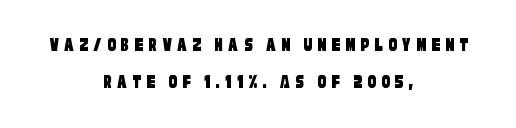
Q: Is the text underlined? A: No.
Q: How is the paragraph aligned? A: Centered.
Q: Is the spacing between letters normal or unusually wide? A: Unusually wide.
